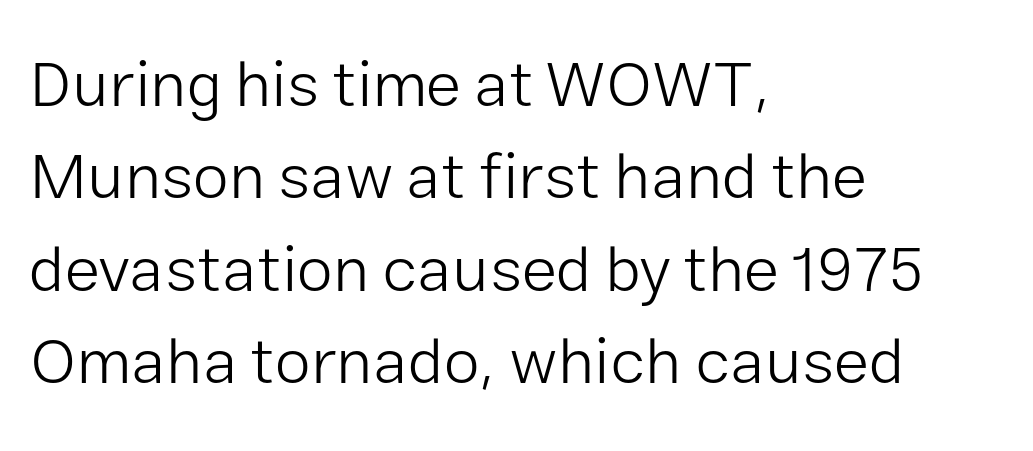
The passage shown is not underscored anywhere. To sum up the face: it is a sans, with no serifs. Note the varied advance widths — an 'i' is clearly narrower than an 'm'. The letters stand upright; this is a roman face. Nothing unusual about the tracking: characters are spaced as the font intends. The typesetting does not lean heavy: it is not bold.
